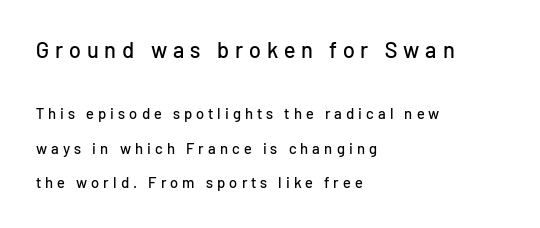
The image shows 22 px text type, upright; set left-aligned, loose line spacing (2.3x), unusually wide letter spacing (+0.27 em), not underlined; the first (top) block is 1.47x larger.
